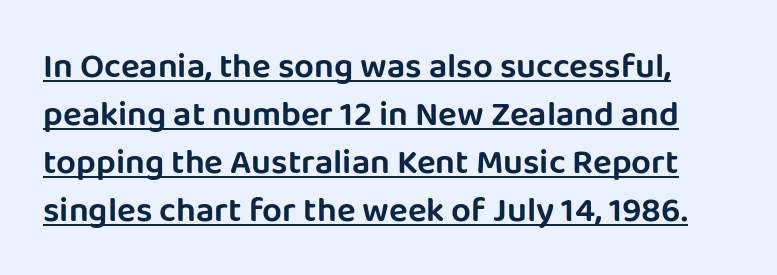
The image shows 35 px sans-serif type, upright; set normal line spacing (1.37x), normal letter spacing, underlined; low stroke contrast and a large x-height.
